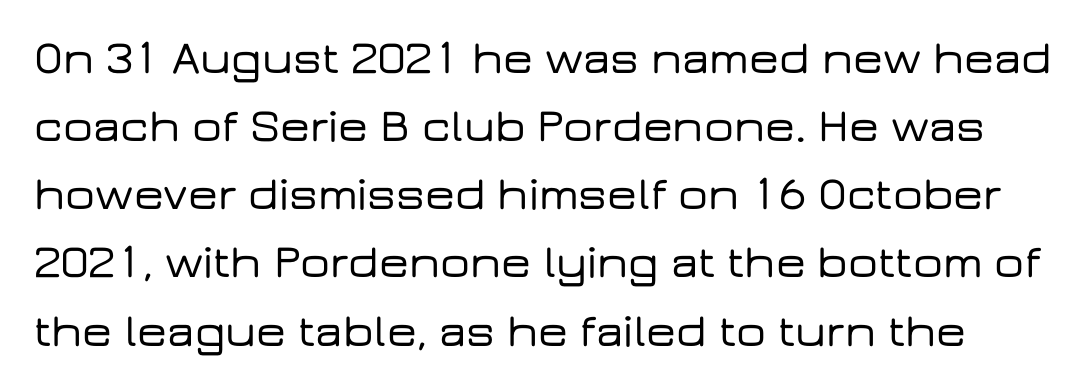
{"serif": "no", "italic": "no", "width": "wide", "stroke_contrast": "low", "x_height": "medium", "monospaced": "no", "underline": "no", "line_spacing": "normal", "line_spacing_ratio": 1.45, "letter_spacing": "normal", "letter_spacing_em": 0.0, "glyph_px": 47}
